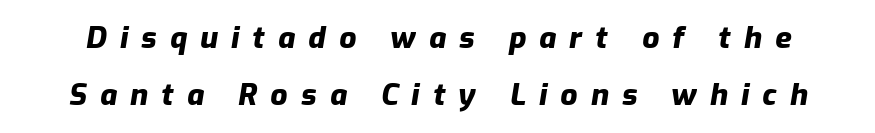
Substantial extra tracking has been applied to these lines. You could fit nearly another row in the gap between these rows. The letters advance in unequal steps, a hallmark of proportional type. Bare-footed words on every line. The axis of the letterforms is tilted away from vertical.
